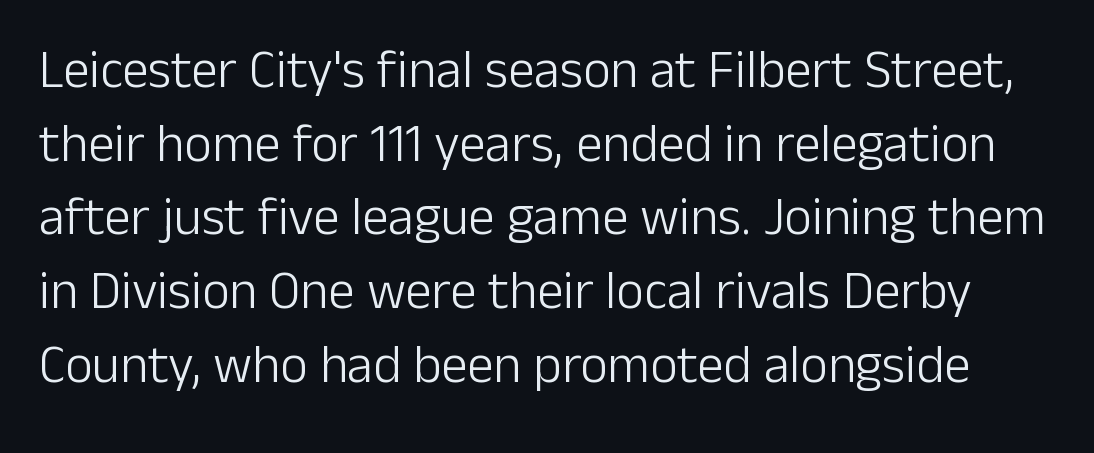
{"serif": "no", "italic": "no", "bold": "no", "weight": "light", "width": "normal", "stroke_contrast": "low", "x_height": "medium", "monospaced": "no", "underline": "no", "line_spacing": "normal", "line_spacing_ratio": 1.39, "letter_spacing": "normal", "letter_spacing_em": 0.0, "glyph_px": 53}
